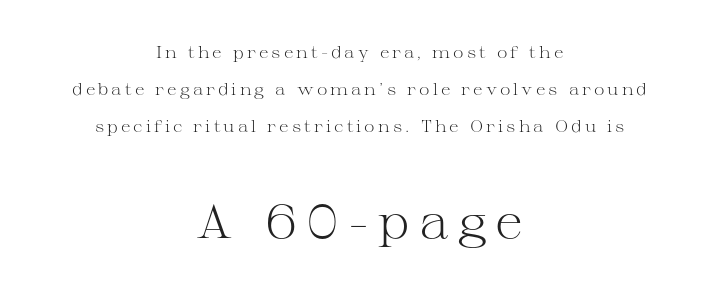
{"serif": "yes", "italic": "no", "bold": "no", "weight": "light", "width": "wide", "stroke_contrast": "medium", "x_height": "medium", "monospaced": "no", "underline": "no", "align": "center", "line_spacing": "loose", "line_spacing_ratio": 2.32, "larger_block": "second", "size_ratio": 2.94, "glyph_px": 47}
